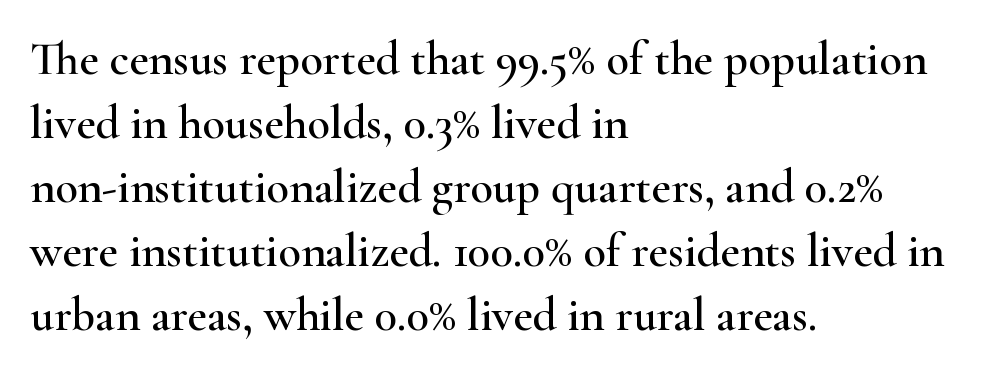
The image shows 47 px wide serif type, upright; set left-aligned, normal line spacing (1.36x), normal letter spacing, not underlined; high stroke contrast and a small x-height.
